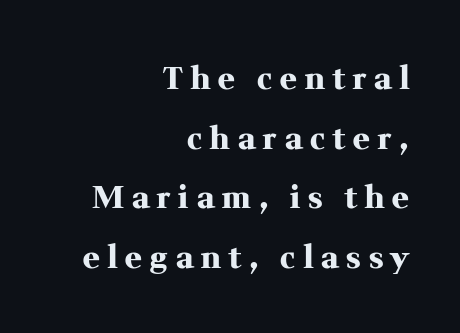
The image shows 31 px heavy serif type, upright; set right-aligned, loose line spacing (1.92x), unusually wide letter spacing (+0.26 em), not underlined; medium stroke contrast and a medium x-height.
